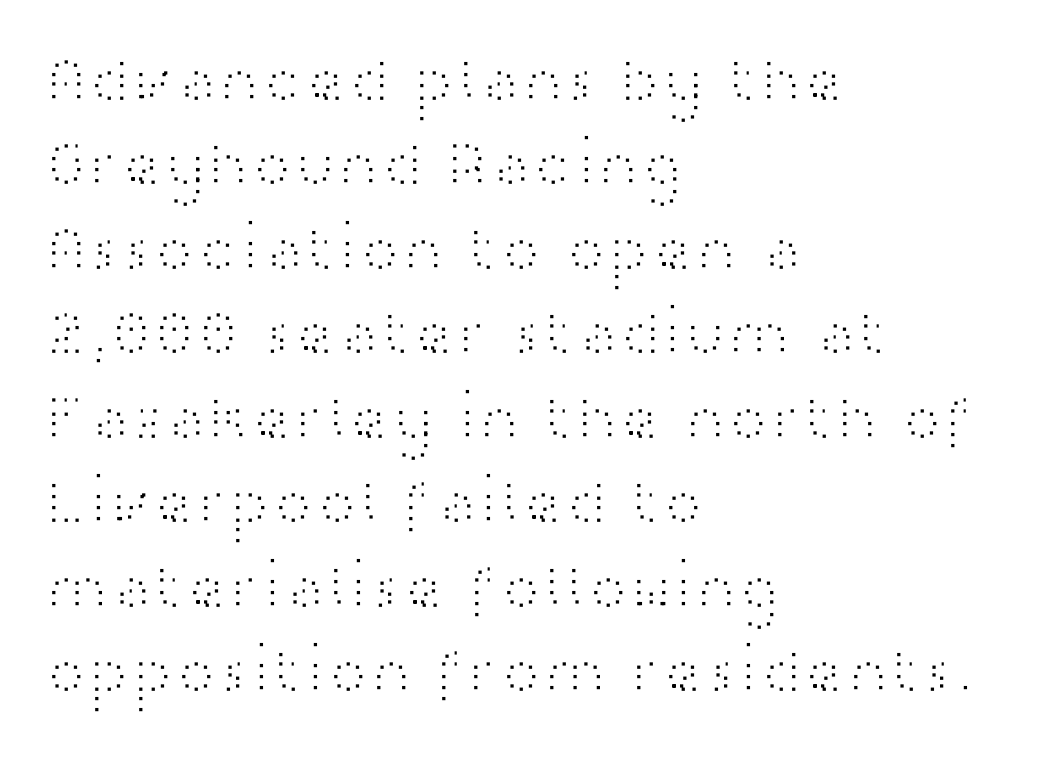
Q: Is the text bold? A: No.
Q: Is the text italic (slanted)? A: No, it is upright.
Q: Is the typeface a serif or a sans-serif typeface? A: Sans-serif.
Q: Is the text underlined? A: No.
Q: How is the paragraph aligned? A: Left-aligned.
Q: Is the spacing between letters normal or unusually wide? A: Normal.
Q: Is the spacing between lines tight, normal or loose? A: Normal.
Q: Width (condensed, normal, or wide)? A: Wide.
Q: Stroke contrast? A: High.
Q: x-height? A: Medium.
Q: Monospaced? A: No.
